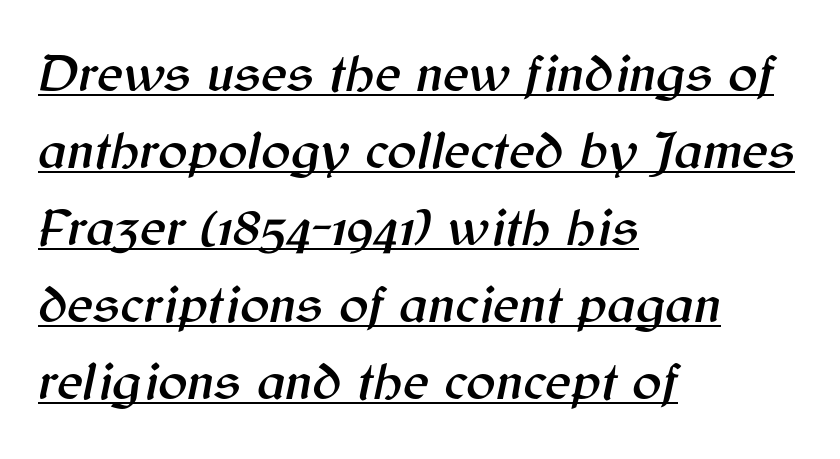
{"italic": "yes", "lean": "right", "slant_degrees": 12, "width": "normal", "stroke_contrast": "medium", "x_height": "medium", "monospaced": "no", "underline": "yes", "align": "left", "line_spacing": "normal", "line_spacing_ratio": 1.4, "letter_spacing": "normal", "letter_spacing_em": 0.0, "glyph_px": 55}
